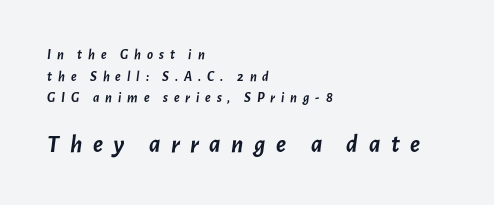
Q: Is the text bold? A: Yes.
Q: Is the text italic (slanted)? A: Yes, it leans right by about 7 degrees.
Q: Is the text underlined? A: No.
Q: How is the paragraph aligned? A: Left-aligned.
Q: Is the spacing between letters normal or unusually wide? A: Unusually wide.
Q: Is the spacing between lines tight, normal or loose? A: Normal.
Q: Which block of text is set in a larger size, the first (top) or the second (bottom)? A: The second (bottom) one.
